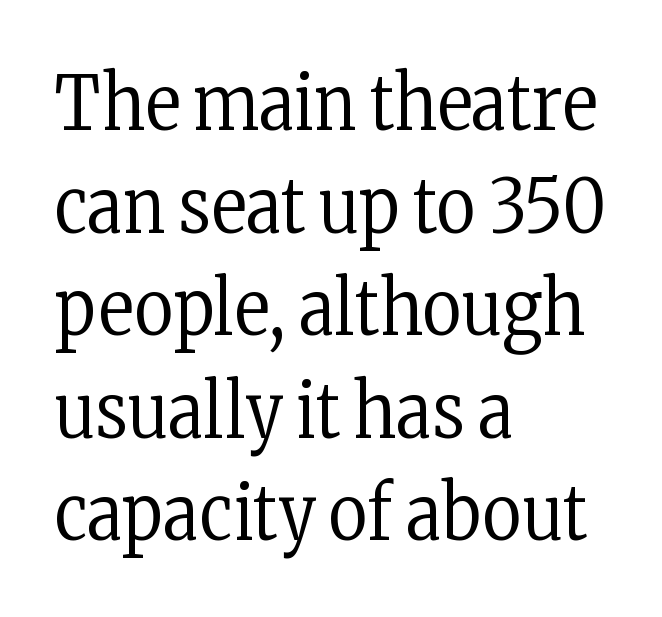
{"serif": "yes", "italic": "no", "bold": "no", "weight": "regular", "width": "condensed", "stroke_contrast": "low", "x_height": "medium", "monospaced": "no", "underline": "no", "align": "left", "line_spacing": "normal", "line_spacing_ratio": 1.35, "letter_spacing": "normal", "letter_spacing_em": 0.0, "glyph_px": 76}
